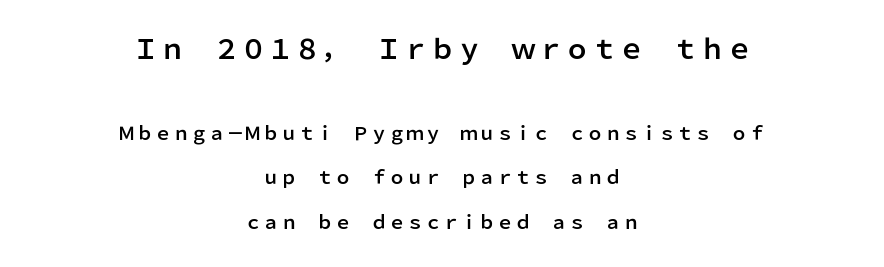
{"italic": "no", "underline": "no", "align": "center", "line_spacing": "loose", "line_spacing_ratio": 2.48, "letter_spacing": "normal", "letter_spacing_em": 0.0, "larger_block": "first", "size_ratio": 1.5, "glyph_px": 27}
